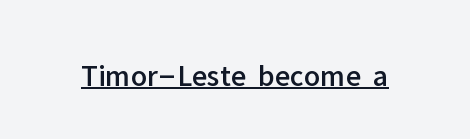
{"serif": "no", "italic": "no", "width": "normal", "stroke_contrast": "low", "x_height": "medium", "monospaced": "no", "underline": "yes", "letter_spacing": "normal", "letter_spacing_em": 0.0, "glyph_px": 31}
